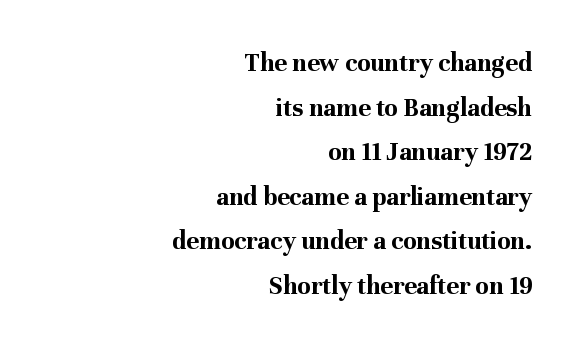
The rag falls on the left side of this text block. Is there much room between lines? A standard amount, neither cramped nor airy. The gap between lines stays unmarked. Every character sits straight up, as roman type does. The letterforms sit shoulder to shoulder at normal distance. Caption: bold face, heavy strokes.
